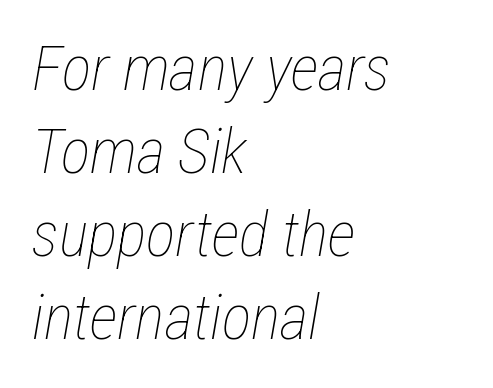
Q: Is the text bold? A: No.
Q: Is the text italic (slanted)? A: Yes, it leans right by about 12 degrees.
Q: Is the text underlined? A: No.
Q: How is the paragraph aligned? A: Left-aligned.
Q: Is the spacing between letters normal or unusually wide? A: Normal.
Q: Is the spacing between lines tight, normal or loose? A: Normal.
Q: Width (condensed, normal, or wide)? A: Condensed.
Q: Stroke contrast? A: Low.
Q: x-height? A: Medium.
Q: Monospaced? A: No.
